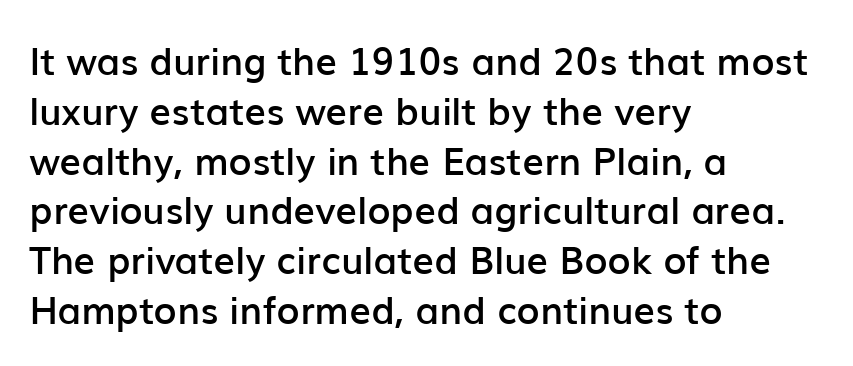
{"serif": "no", "italic": "no", "bold": "semi", "weight": "semibold", "width": "normal", "stroke_contrast": "low", "x_height": "medium", "monospaced": "no", "underline": "no", "align": "left", "line_spacing": "normal", "line_spacing_ratio": 1.31, "letter_spacing": "normal", "letter_spacing_em": 0.0, "glyph_px": 38}
